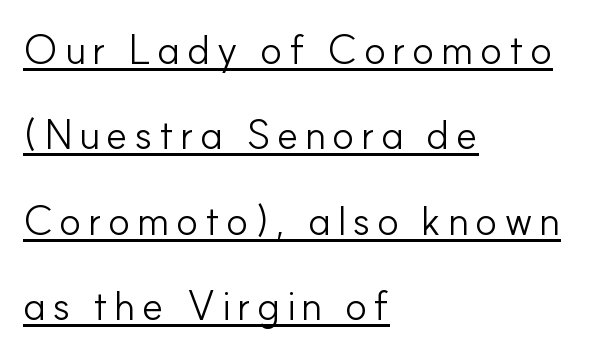
Q: Is the text bold? A: No.
Q: Is the text italic (slanted)? A: No, it is upright.
Q: Is the typeface a serif or a sans-serif typeface? A: Sans-serif.
Q: Is the text underlined? A: Yes.
Q: How is the paragraph aligned? A: Left-aligned.
Q: Is the spacing between lines tight, normal or loose? A: Loose.
Q: Width (condensed, normal, or wide)? A: Normal.
Q: Stroke contrast? A: Low.
Q: x-height? A: Small.
Q: Monospaced? A: No.
